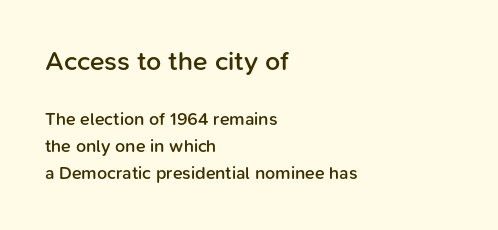
If you measured baseline to baseline, you'd find a middling distance. Rendered with straight, roman letterforms. Between one letter and the next there's only the usual sliver of space. Block one is the big one; block two sits smaller underneath. The letters are semibold — heavier than regular but short of a full bold. These lines stack with their left ends in a neat column.
